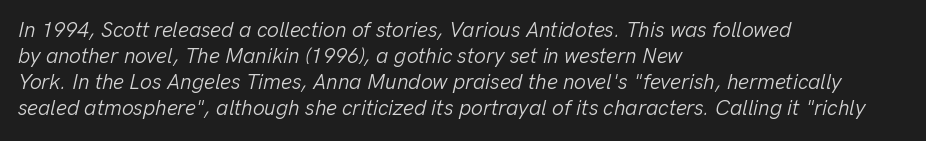
The image shows 21 px text type, italic (leaning right); set left-aligned, line spacing 1.24x, normal letter spacing, not underlined.
